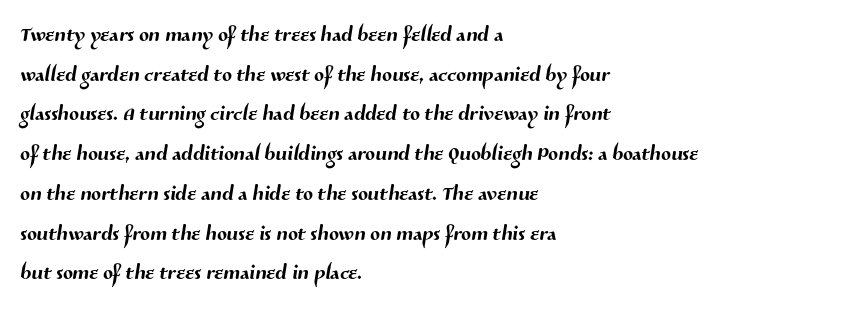
The image shows 29 px sans-serif type; set left-aligned, normal line spacing (1.37x), normal letter spacing, not underlined; medium stroke contrast and a medium x-height.
